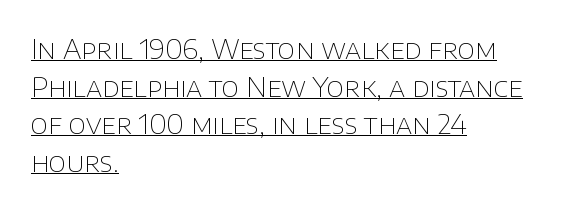
Does extra space separate the letters? No, they use regular spacing. Posture: vertical. The paragraph has a hard left edge and a soft right edge. Each line of the rendering has a horizontal stroke beneath the glyphs. Compared with a typical body face, this is equally light or lighter still. The space between consecutive lines is moderate.
